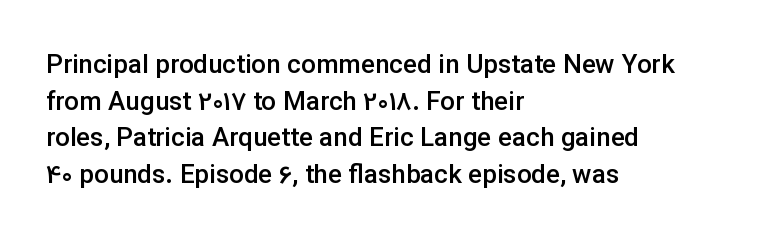
{"italic": "no", "bold": "semi", "underline": "no", "align": "left", "line_spacing": "normal", "line_spacing_ratio": 1.41, "letter_spacing": "normal", "letter_spacing_em": 0.0, "glyph_px": 26}
